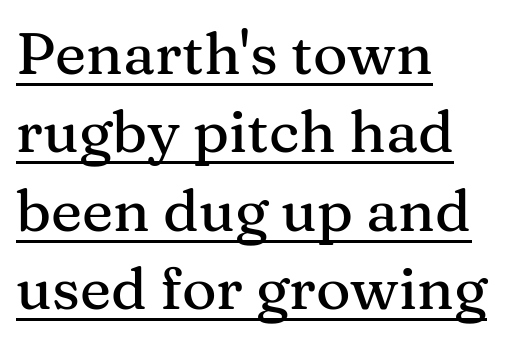
Is this a fixed-width face? No — the glyphs have proportional, varying widths. The line-height multiplier appears to be the usual default. No extra tracking has been applied to these lines. Does a line run under the words? Yes, clearly.
